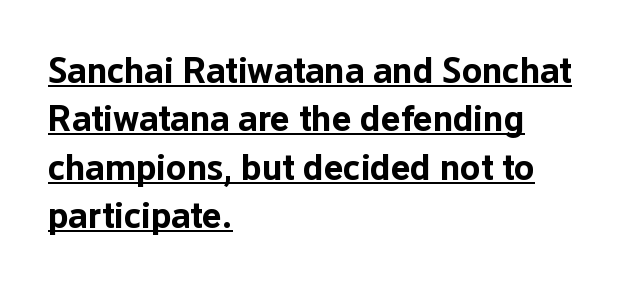
{"serif": "no", "italic": "no", "bold": "yes", "weight": "bold", "width": "normal", "stroke_contrast": "low", "x_height": "medium", "monospaced": "no", "underline": "yes", "align": "left", "line_spacing": "normal", "line_spacing_ratio": 1.31, "letter_spacing": "normal", "letter_spacing_em": 0.0, "glyph_px": 37}
